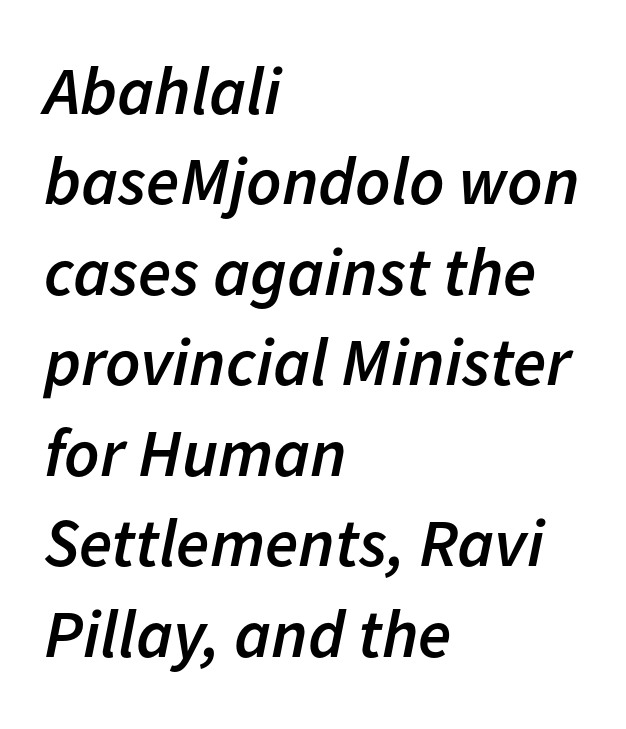
Q: Is the text bold? A: Semi-bold.
Q: Is the text italic (slanted)? A: Yes, it leans right by about 11 degrees.
Q: Is the text underlined? A: No.
Q: How is the paragraph aligned? A: Left-aligned.
Q: Is the spacing between letters normal or unusually wide? A: Normal.
Q: Is the spacing between lines tight, normal or loose? A: Normal.
Q: Width (condensed, normal, or wide)? A: Normal.
Q: Stroke contrast? A: Low.
Q: x-height? A: Medium.
Q: Monospaced? A: No.
